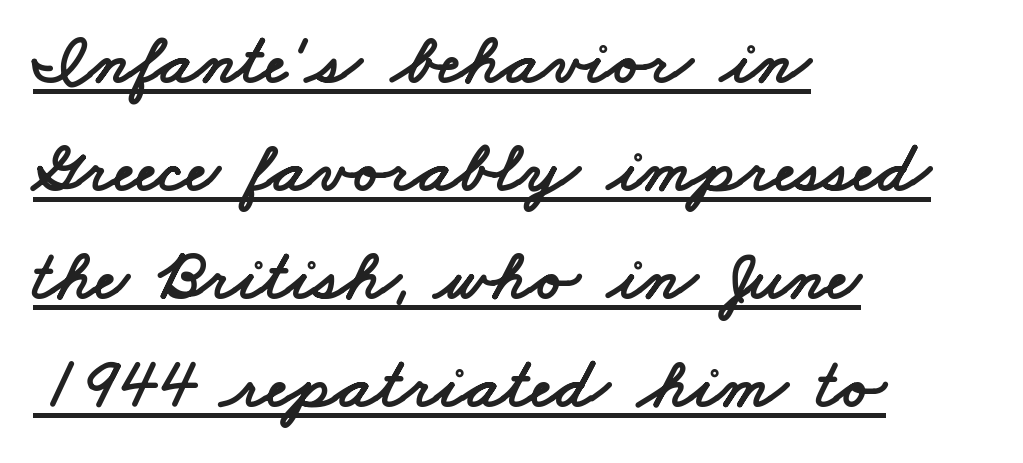
The image shows 72 px wide sans-serif type; set left-aligned, normal line spacing (1.5x), normal letter spacing, underlined; low stroke contrast and a small x-height.
